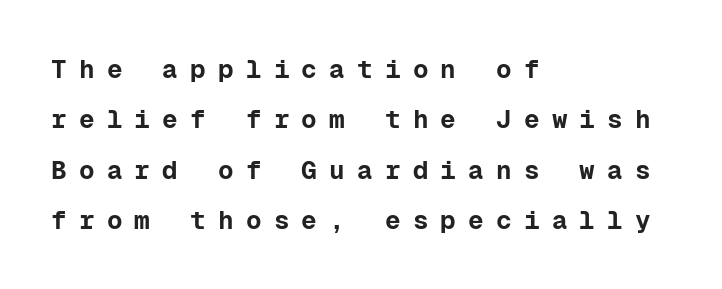
Q: Is the text bold? A: Yes.
Q: Is the text italic (slanted)? A: No, it is upright.
Q: Is the text underlined? A: No.
Q: How is the paragraph aligned? A: Left-aligned.
Q: Is the spacing between letters normal or unusually wide? A: Unusually wide.
Q: Is the spacing between lines tight, normal or loose? A: Loose.
